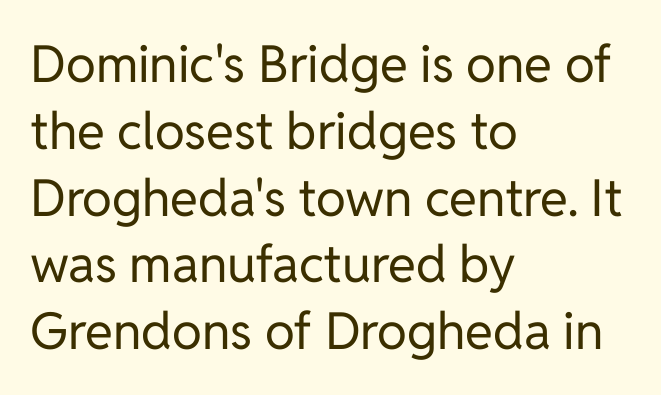
Check the space under the baseline: it is left empty. Each word holds together tightly as a unit, with standard inter-letter gaps. Casual observation: everything's shoved over to the left. The characters are drawn with everyday or finer stroke widths.
